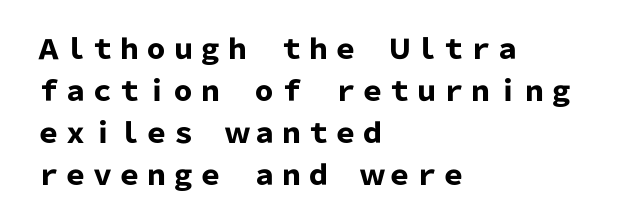
{"italic": "no", "bold": "yes", "underline": "no", "align": "left", "line_spacing": "normal", "line_spacing_ratio": 1.55, "letter_spacing": "normal", "letter_spacing_em": 0.0, "glyph_px": 27}
